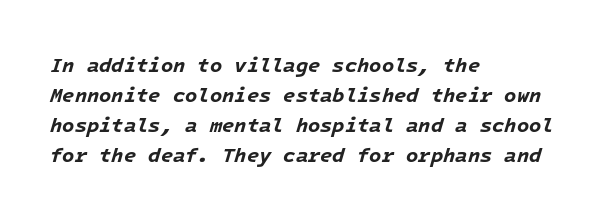
Observe the lean: these are italic letterforms. The letters are bold, with thick, heavy strokes. Only glyphs here, with clear space below each row. Teacher's note: observe the even left margin — that is flush-left alignment.
